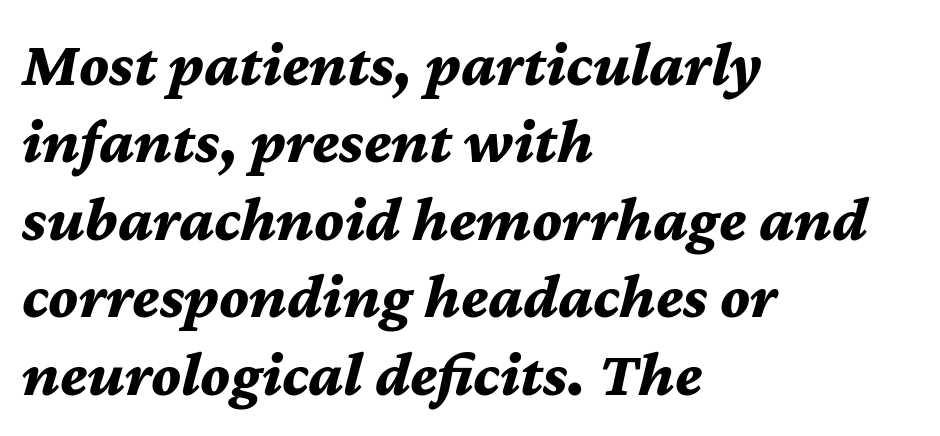
Has an underline been added? It has not. These lines are rendered in a variable-pitch font. The axis of the letterforms is tilted away from vertical. Visually the block forms a straight wall on the left and a jagged coastline on the right.
